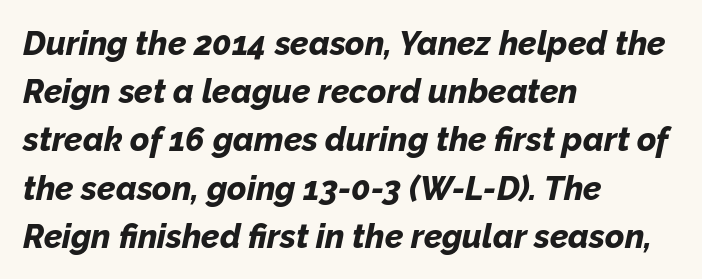
Q: Is the text bold? A: Yes.
Q: Is the text italic (slanted)? A: Yes, it leans right by about 12 degrees.
Q: Is the text underlined? A: No.
Q: How is the paragraph aligned? A: Left-aligned.
Q: Is the spacing between letters normal or unusually wide? A: Normal.
Q: Is the spacing between lines tight, normal or loose? A: Normal.
Q: Width (condensed, normal, or wide)? A: Normal.
Q: Stroke contrast? A: Low.
Q: x-height? A: Medium.
Q: Monospaced? A: No.
